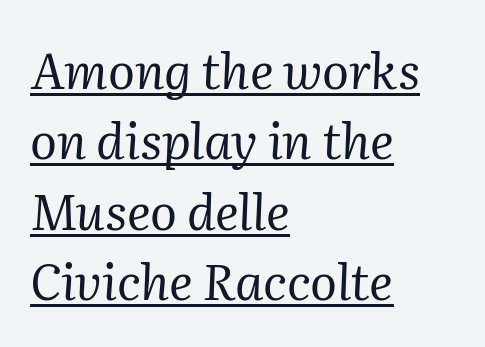
The whole block is typeset with a tilt. Summary of vertical rhythm: regular, with standard interline spacing. Compared with a typical body face, this is equally light or lighter still. Is this a fixed-width face? No — the glyphs have proportional, varying widths.
